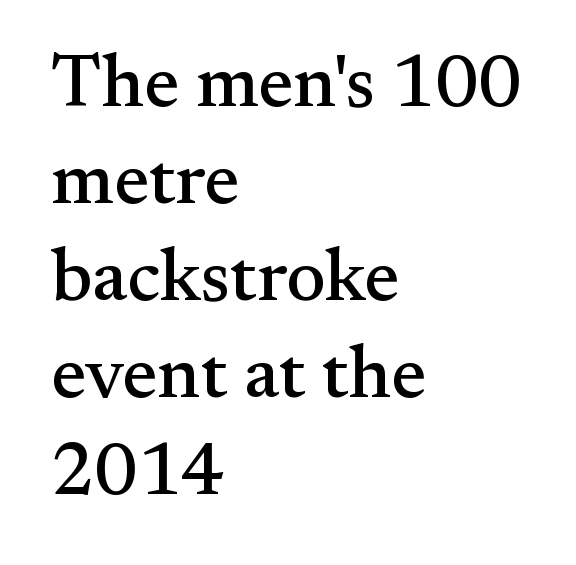
{"serif": "yes", "italic": "no", "width": "normal", "stroke_contrast": "medium", "x_height": "small", "monospaced": "no", "underline": "no", "align": "left", "line_spacing": "normal", "line_spacing_ratio": 1.31, "letter_spacing": "normal", "letter_spacing_em": 0.0, "glyph_px": 74}
